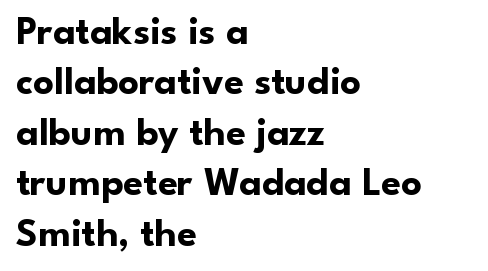
{"serif": "no", "italic": "no", "bold": "yes", "weight": "bold", "width": "normal", "stroke_contrast": "low", "x_height": "small", "monospaced": "no", "underline": "no", "align": "left", "line_spacing": "normal", "line_spacing_ratio": 1.26, "letter_spacing": "normal", "letter_spacing_em": 0.0, "glyph_px": 40}
